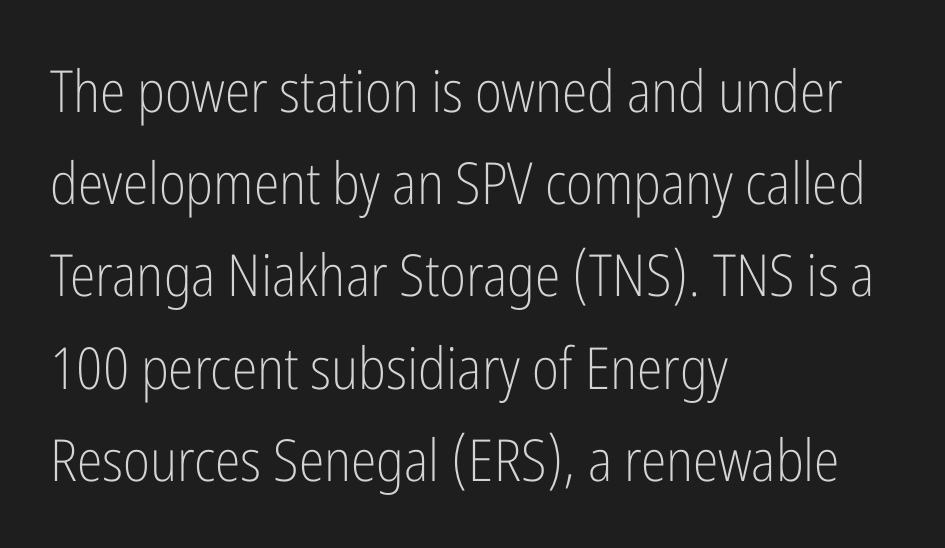
Q: Is the text bold? A: No.
Q: Is the text italic (slanted)? A: No, it is upright.
Q: Is the typeface a serif or a sans-serif typeface? A: Sans-serif.
Q: Is the text underlined? A: No.
Q: How is the paragraph aligned? A: Left-aligned.
Q: Is the spacing between letters normal or unusually wide? A: Normal.
Q: Is the spacing between lines tight, normal or loose? A: Normal.
Q: Width (condensed, normal, or wide)? A: Condensed.
Q: Stroke contrast? A: Low.
Q: x-height? A: Medium.
Q: Monospaced? A: No.
